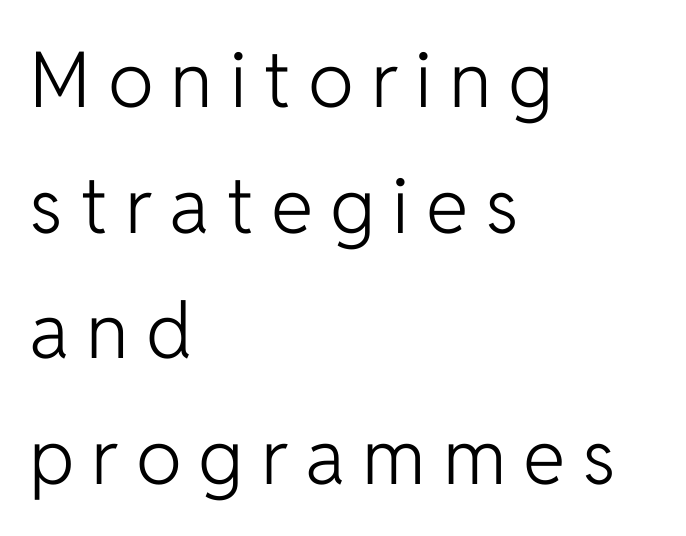
The image shows 77 px light sans-serif type, upright; set left-aligned, normal line spacing (1.63x), unusually wide letter spacing (+0.22 em), not underlined; low stroke contrast and a medium x-height.
